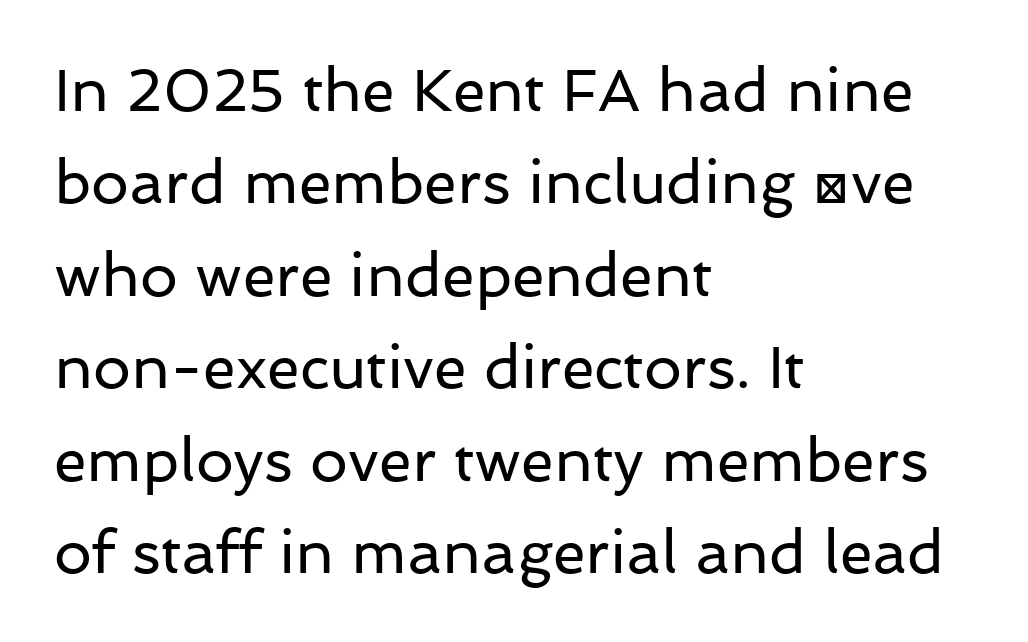
The image shows 60 px regular-weight sans-serif type, upright; set left-aligned, normal line spacing (1.54x), normal letter spacing, not underlined; low stroke contrast and a medium x-height.
